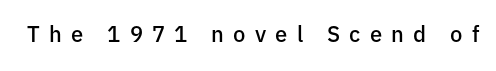
The image shows 22 px text type, upright; set unusually wide letter spacing (+0.42 em), not underlined.
